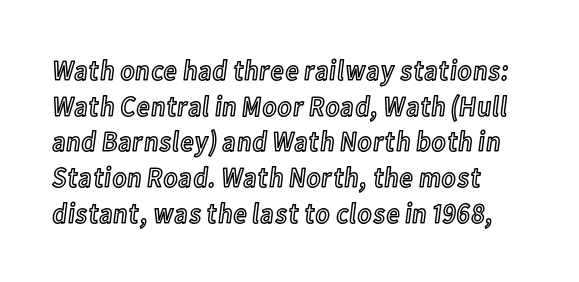
The image shows 29 px condensed type; set left-aligned, line spacing 1.23x, normal letter spacing, not underlined; a medium x-height.
